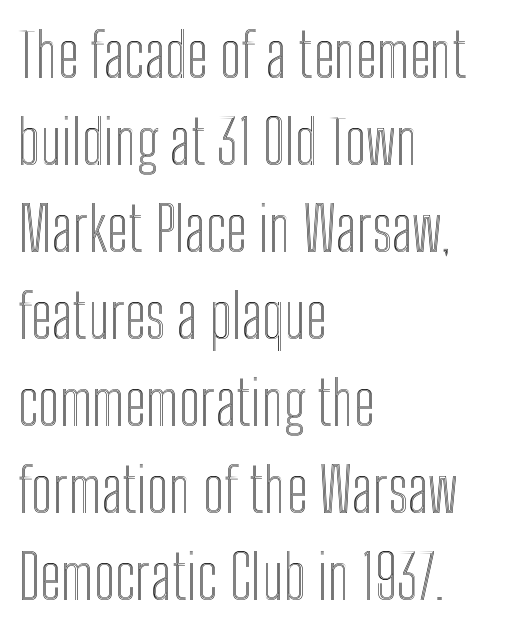
Q: Is the text italic (slanted)? A: No, it is upright.
Q: Is the text underlined? A: No.
Q: How is the paragraph aligned? A: Left-aligned.
Q: Is the spacing between letters normal or unusually wide? A: Normal.
Q: Is the spacing between lines tight, normal or loose? A: Normal.
Q: Width (condensed, normal, or wide)? A: Condensed.
Q: x-height? A: Medium.
Q: Monospaced? A: No.
